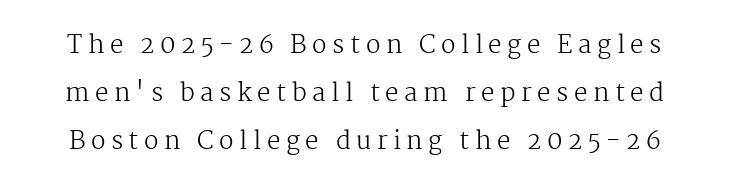
Q: Is the text bold? A: No.
Q: Is the text italic (slanted)? A: No, it is upright.
Q: Is the text underlined? A: No.
Q: Is the spacing between letters normal or unusually wide? A: Unusually wide.
Q: Is the spacing between lines tight, normal or loose? A: Loose.
